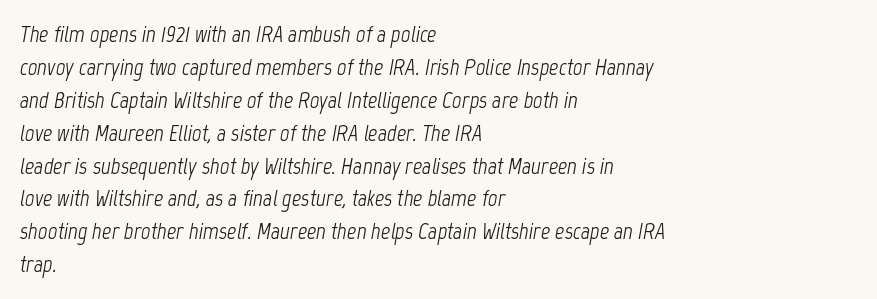
{"italic": "yes", "lean": "right", "slant_degrees": 12, "bold": "no", "underline": "no", "align": "left", "line_spacing": "normal", "line_spacing_ratio": 1.43, "letter_spacing": "normal", "letter_spacing_em": 0.0, "glyph_px": 23}
